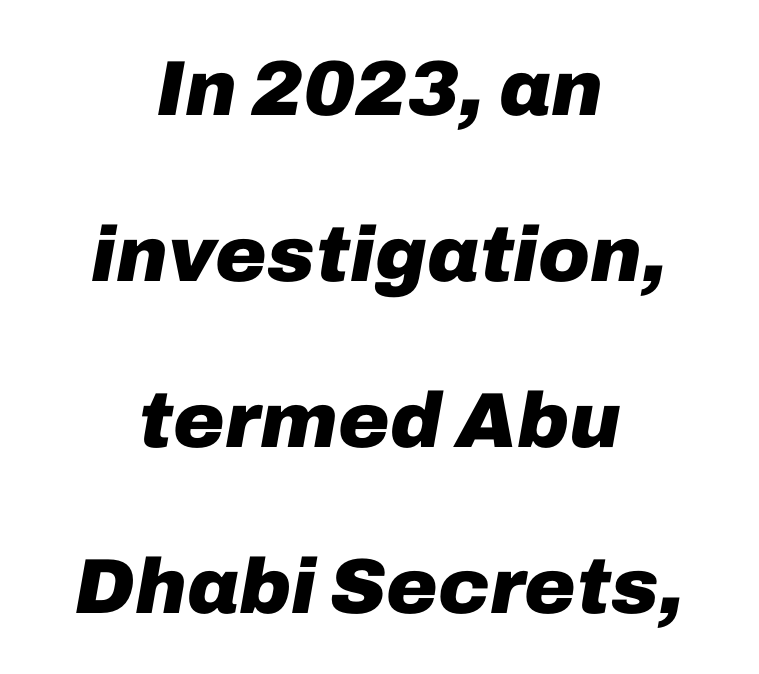
{"italic": "yes", "lean": "right", "slant_degrees": 10, "bold": "yes", "weight": "heavy", "width": "normal", "stroke_contrast": "low", "x_height": "medium", "monospaced": "no", "underline": "no", "align": "center", "line_spacing": "loose", "line_spacing_ratio": 2.13, "letter_spacing": "normal", "letter_spacing_em": 0.0, "glyph_px": 78}
